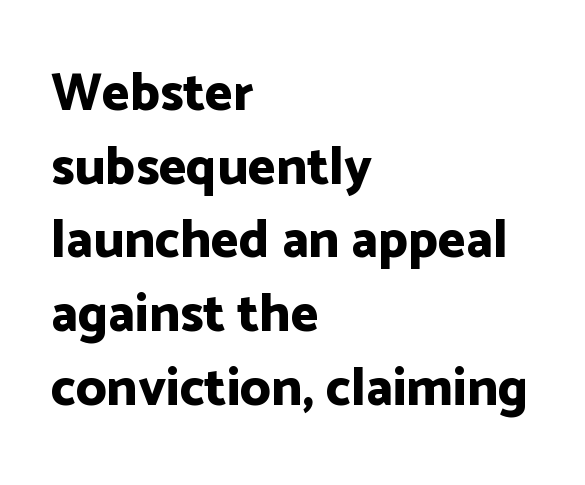
The image shows 53 px bold sans-serif type, upright; set left-aligned, normal line spacing (1.39x), normal letter spacing, not underlined; low stroke contrast and a medium x-height.
